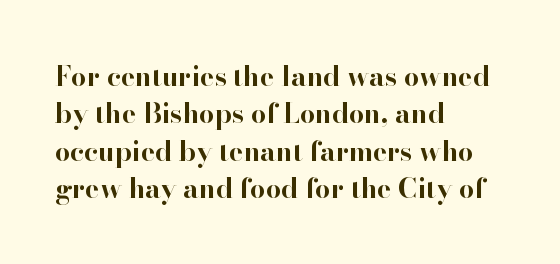
The image shows 27 px bold type, upright; set left-aligned, normal line spacing (1.38x), normal letter spacing, not underlined.
